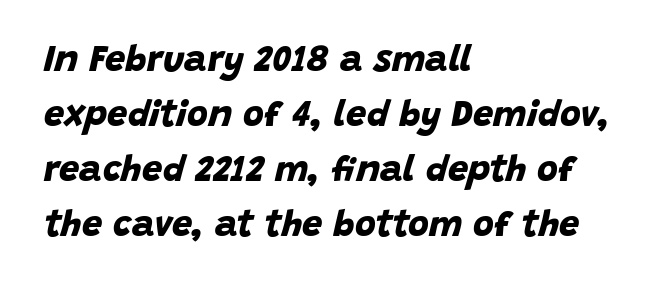
Q: Is the text bold? A: Yes.
Q: Is the typeface a serif or a sans-serif typeface? A: Sans-serif.
Q: Is the text underlined? A: No.
Q: How is the paragraph aligned? A: Left-aligned.
Q: Is the spacing between letters normal or unusually wide? A: Normal.
Q: Is the spacing between lines tight, normal or loose? A: Normal.
Q: Width (condensed, normal, or wide)? A: Normal.
Q: Stroke contrast? A: Low.
Q: x-height? A: Large.
Q: Monospaced? A: No.
